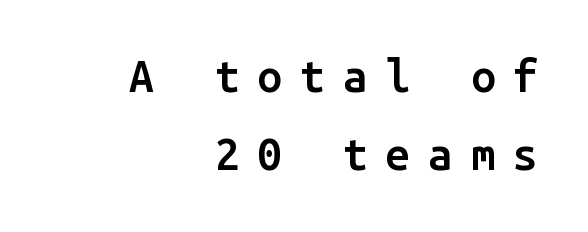
Each letter, wide or thin by design, is forced into the same width here. A typesetter would label this face a sans. Clear beneath every line of the passage. Look at the stroke-to-counter ratio: somewhat heavy, a semibold.
